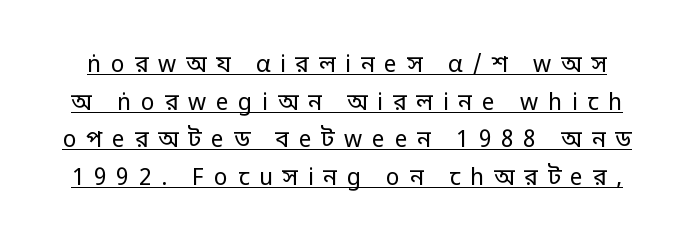
The image shows 23 px text type, upright; set normal line spacing (1.64x), unusually wide letter spacing (+0.42 em), underlined.
